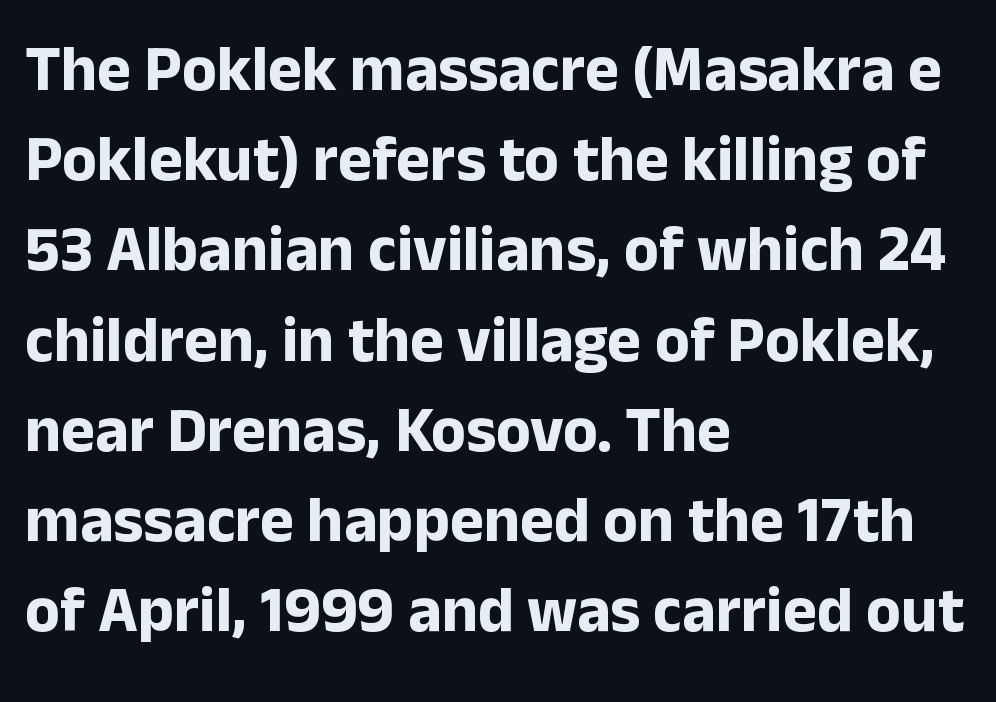
A typesetter would call this proportional, since set widths differ per character. The glyphs in this specimen are sans serif. Interline gaps are of average width in this sample. Teacher's note: observe the even left margin — that is flush-left alignment. Nobody touched the tracking dial on this one.
